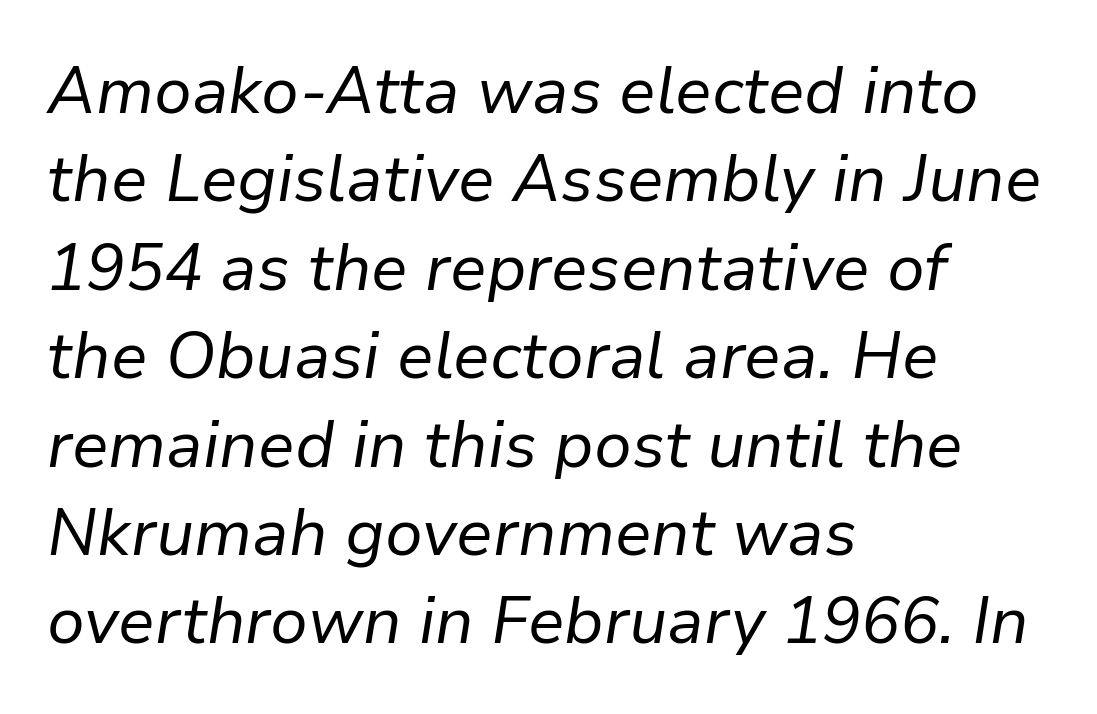
Q: Is the text bold? A: No.
Q: Is the text italic (slanted)? A: Yes, it leans right by about 9 degrees.
Q: Is the text underlined? A: No.
Q: How is the paragraph aligned? A: Left-aligned.
Q: Is the spacing between letters normal or unusually wide? A: Normal.
Q: Is the spacing between lines tight, normal or loose? A: Normal.
Q: Width (condensed, normal, or wide)? A: Normal.
Q: Stroke contrast? A: Low.
Q: x-height? A: Medium.
Q: Monospaced? A: No.
